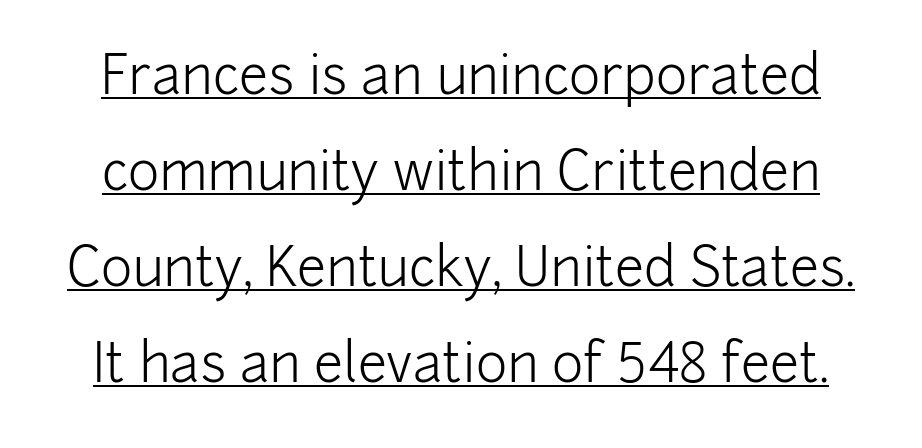
Q: Is the text bold? A: No.
Q: Is the text italic (slanted)? A: No, it is upright.
Q: Is the typeface a serif or a sans-serif typeface? A: Sans-serif.
Q: Is the text underlined? A: Yes.
Q: Is the spacing between letters normal or unusually wide? A: Normal.
Q: Width (condensed, normal, or wide)? A: Normal.
Q: Stroke contrast? A: Low.
Q: x-height? A: Medium.
Q: Monospaced? A: No.
